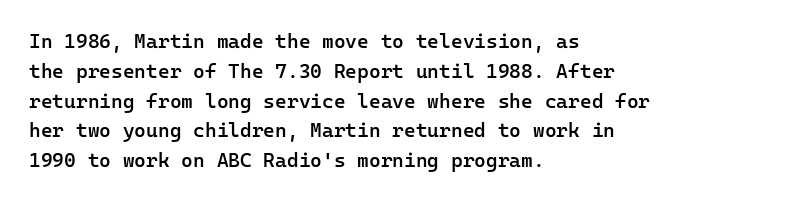
Q: Is the text bold? A: Semi-bold.
Q: Is the text italic (slanted)? A: No, it is upright.
Q: Is the text underlined? A: No.
Q: How is the paragraph aligned? A: Left-aligned.
Q: Is the spacing between letters normal or unusually wide? A: Normal.
Q: Is the spacing between lines tight, normal or loose? A: Normal.
